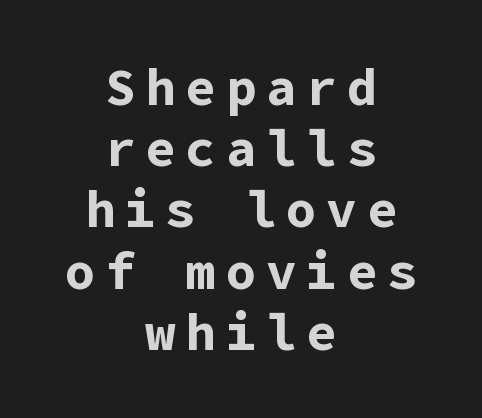
The image shows 51 px bold sans-serif type, upright; set centered, line spacing 1.2x, not underlined; low stroke contrast and a medium x-height.
